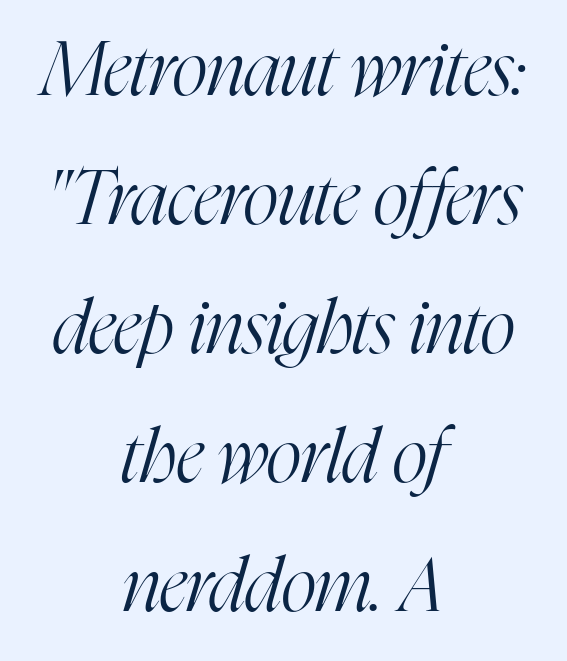
To sum up the face: it has serifs. Each row of text sits above clean, open space. If you folded the block vertically in half, each line would mirror itself in length. Stroke mass is kept to a normal reading level or below. In terms of posture, this sample is oblique.
